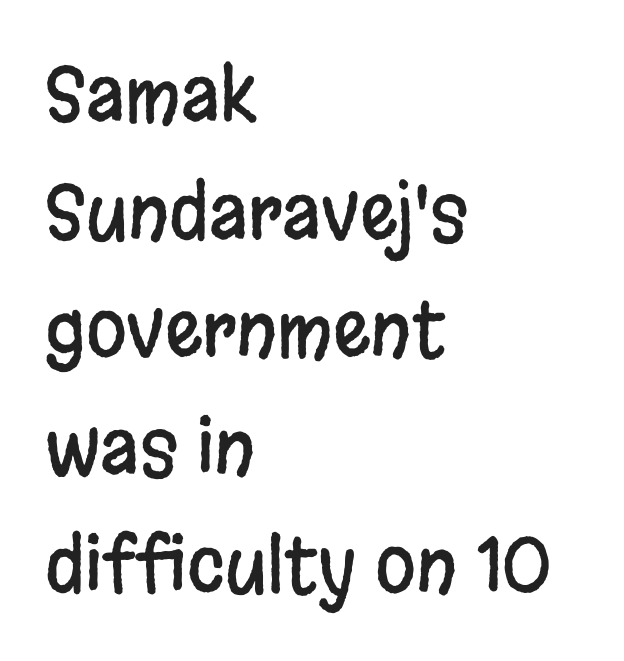
Reading down the block, your eye returns to a fixed left position each line. Observe the absence of serifs on each vertical stroke in this sample. The passage shown has conventional tracking throughout. The letters advance in unequal steps, a hallmark of proportional type. Only glyphs here, with clear space below each row.
